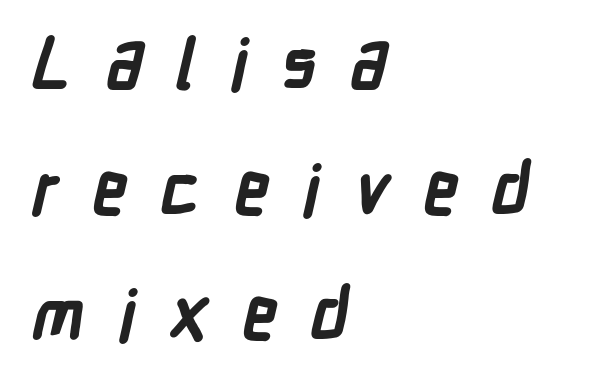
Q: Is the text bold? A: Yes.
Q: Is the typeface a serif or a sans-serif typeface? A: Sans-serif.
Q: Is the text underlined? A: No.
Q: How is the paragraph aligned? A: Left-aligned.
Q: Is the spacing between letters normal or unusually wide? A: Unusually wide.
Q: Width (condensed, normal, or wide)? A: Condensed.
Q: Stroke contrast? A: Low.
Q: x-height? A: Medium.
Q: Monospaced? A: No.
